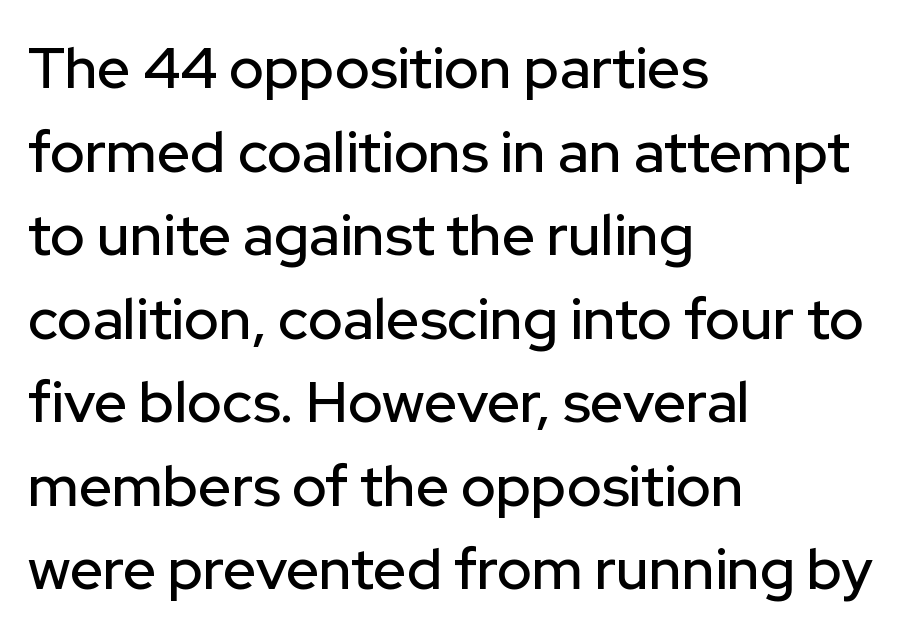
Q: Is the text italic (slanted)? A: No, it is upright.
Q: Is the typeface a serif or a sans-serif typeface? A: Sans-serif.
Q: Is the text underlined? A: No.
Q: How is the paragraph aligned? A: Left-aligned.
Q: Is the spacing between letters normal or unusually wide? A: Normal.
Q: Is the spacing between lines tight, normal or loose? A: Normal.
Q: Width (condensed, normal, or wide)? A: Normal.
Q: Stroke contrast? A: Low.
Q: x-height? A: Medium.
Q: Monospaced? A: No.
